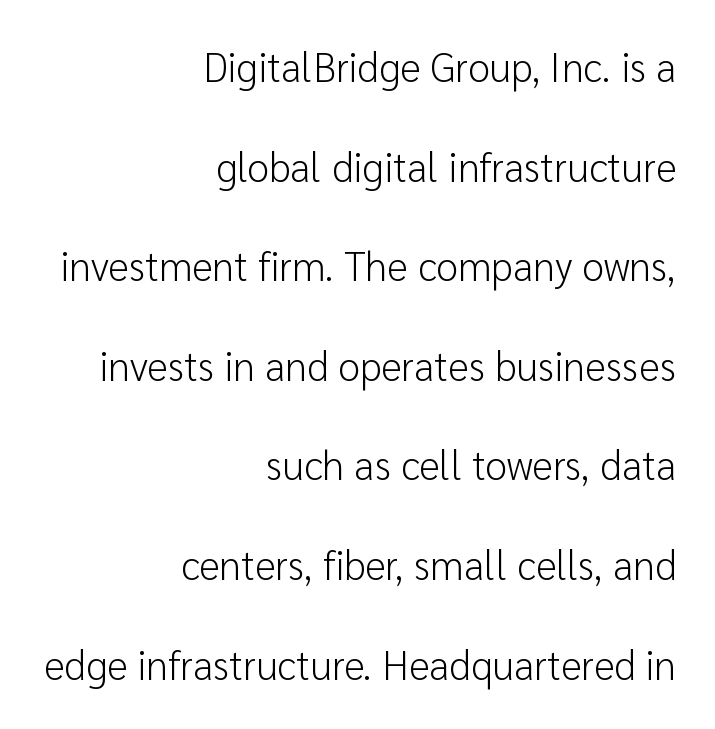
{"serif": "no", "italic": "no", "bold": "no", "weight": "light", "width": "normal", "stroke_contrast": "low", "x_height": "medium", "monospaced": "no", "underline": "no", "align": "right", "line_spacing": "loose", "line_spacing_ratio": 2.49, "letter_spacing": "normal", "letter_spacing_em": 0.0, "glyph_px": 40}
